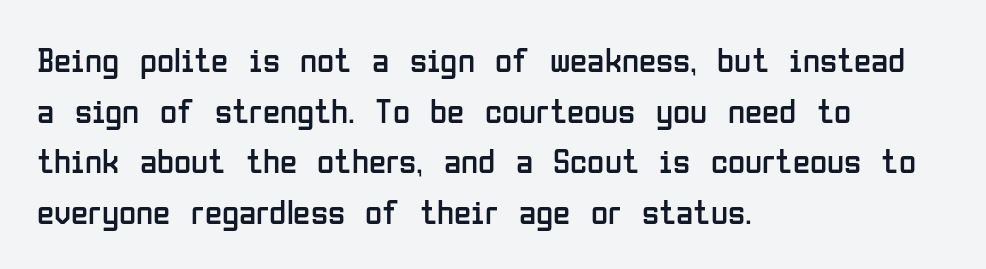
{"serif": "no", "italic": "no", "bold": "no", "weight": "regular", "width": "condensed", "stroke_contrast": "low", "x_height": "medium", "monospaced": "no", "underline": "no", "align": "left", "line_spacing": "normal", "line_spacing_ratio": 1.45, "letter_spacing": "normal", "letter_spacing_em": 0.0, "glyph_px": 35}
